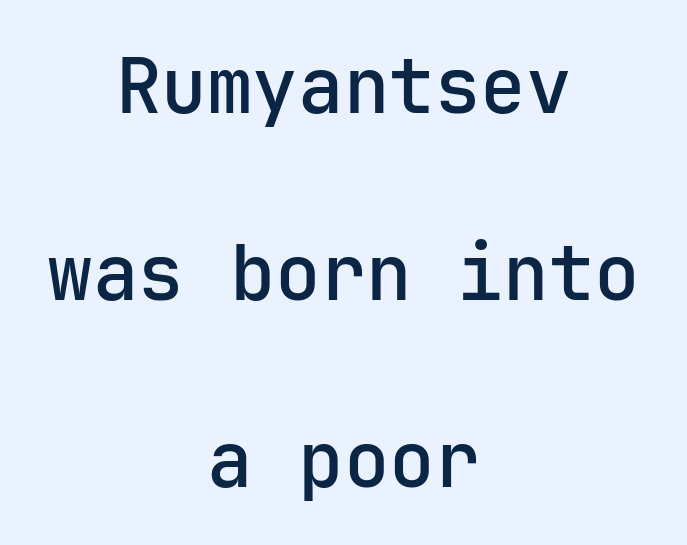
The image shows 76 px sans-serif type, upright, monospaced; set centered, loose line spacing (2.46x), normal letter spacing, not underlined; low stroke contrast and a medium x-height.
